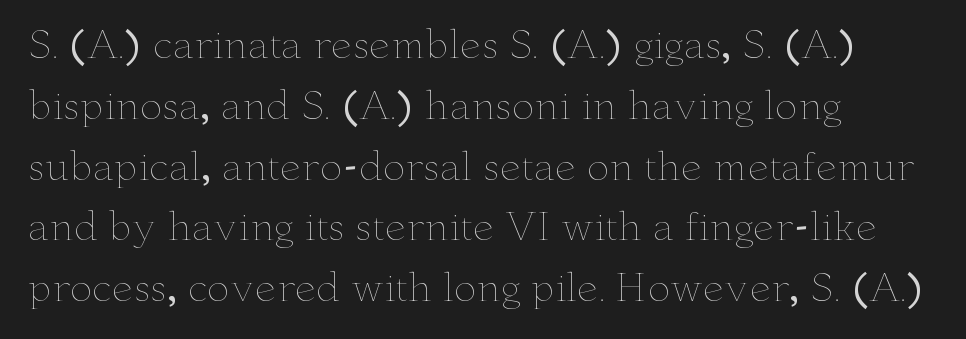
Q: Is the text bold? A: No.
Q: Is the text italic (slanted)? A: No, it is upright.
Q: Is the text underlined? A: No.
Q: How is the paragraph aligned? A: Left-aligned.
Q: Is the spacing between letters normal or unusually wide? A: Normal.
Q: Is the spacing between lines tight, normal or loose? A: Normal.
Q: Width (condensed, normal, or wide)? A: Wide.
Q: Stroke contrast? A: Low.
Q: x-height? A: Small.
Q: Monospaced? A: No.
